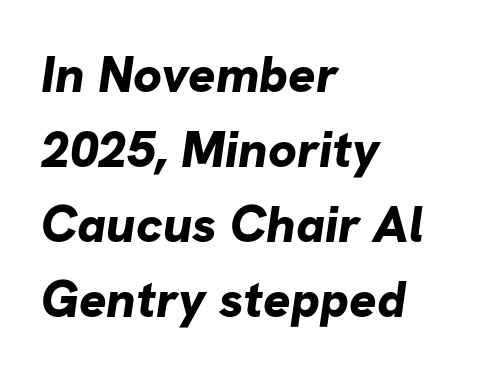
Q: Is the text bold? A: Yes.
Q: Is the typeface a serif or a sans-serif typeface? A: Sans-serif.
Q: Is the text underlined? A: No.
Q: How is the paragraph aligned? A: Left-aligned.
Q: Is the spacing between letters normal or unusually wide? A: Normal.
Q: Is the spacing between lines tight, normal or loose? A: Normal.
Q: Width (condensed, normal, or wide)? A: Normal.
Q: Stroke contrast? A: Low.
Q: x-height? A: Medium.
Q: Monospaced? A: No.
